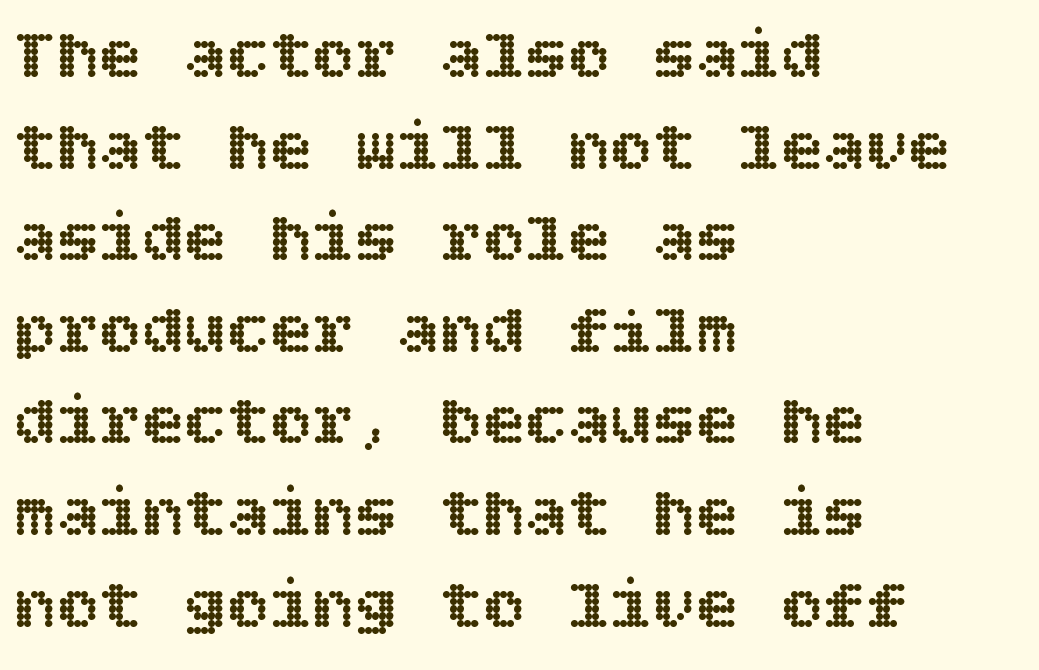
{"italic": "no", "width": "normal", "x_height": "large", "underline": "no", "align": "left", "line_spacing": "normal", "line_spacing_ratio": 1.29, "letter_spacing": "normal", "letter_spacing_em": 0.0, "glyph_px": 71}
